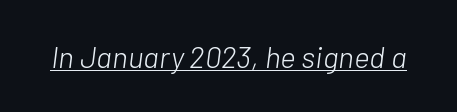
{"italic": "yes", "lean": "right", "slant_degrees": 7, "bold": "no", "weight": "light", "width": "normal", "stroke_contrast": "low", "x_height": "medium", "monospaced": "no", "underline": "yes", "letter_spacing": "normal", "letter_spacing_em": 0.0, "glyph_px": 30}
